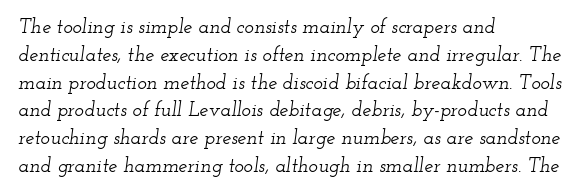
{"italic": "yes", "lean": "right", "slant_degrees": 12, "underline": "no", "align": "left", "line_spacing": "normal", "line_spacing_ratio": 1.39, "letter_spacing": "normal", "letter_spacing_em": 0.0, "glyph_px": 20}
